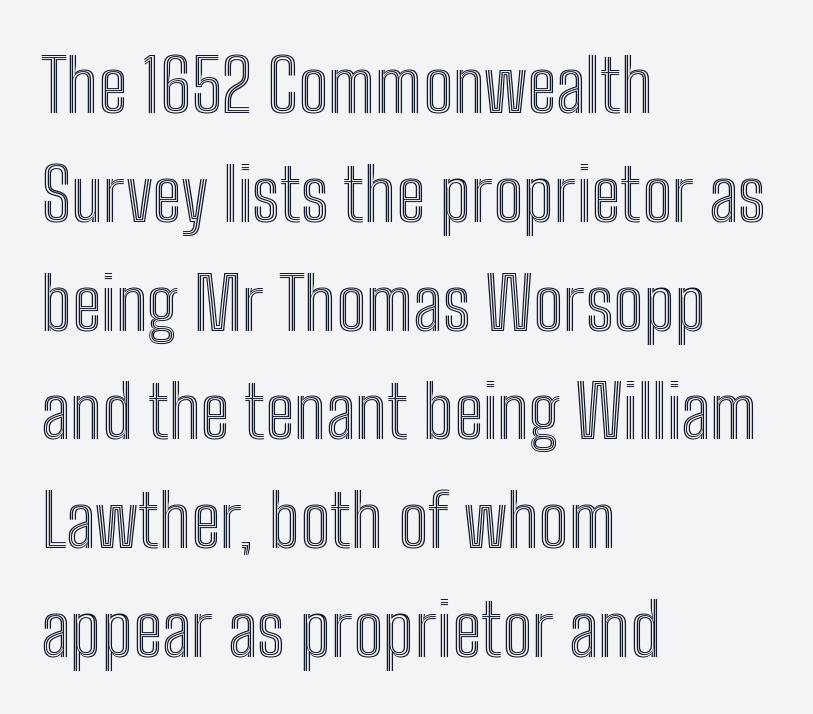
The image shows 73 px condensed type, upright; set left-aligned, normal line spacing (1.49x), normal letter spacing, not underlined; a medium x-height.
